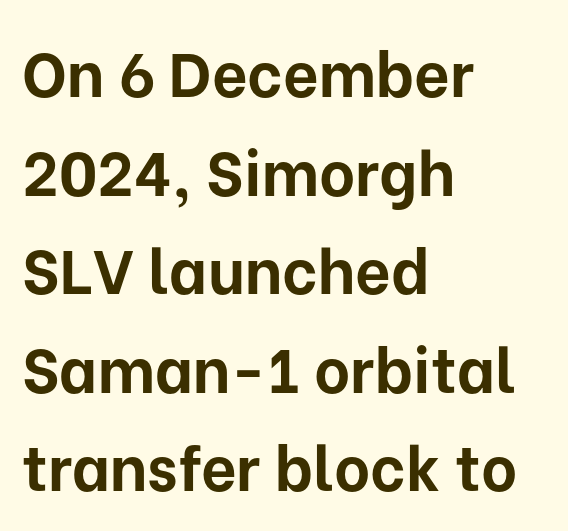
The image shows 62 px bold sans-serif type, upright; set left-aligned, normal line spacing (1.59x), normal letter spacing, not underlined; low stroke contrast and a medium x-height.
